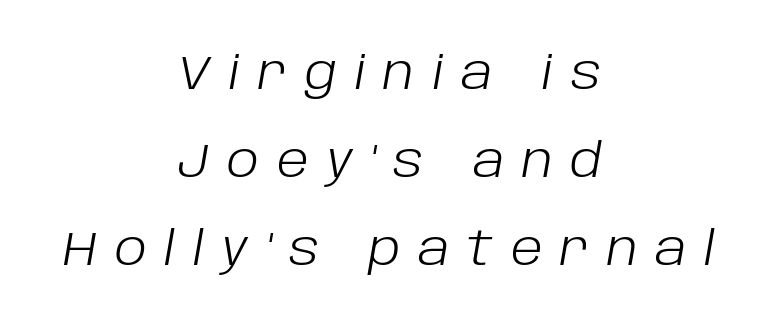
Q: Is the text bold? A: No.
Q: Is the text italic (slanted)? A: Yes, it leans right by about 10 degrees.
Q: Is the text underlined? A: No.
Q: How is the paragraph aligned? A: Centered.
Q: Is the spacing between letters normal or unusually wide? A: Unusually wide.
Q: Is the spacing between lines tight, normal or loose? A: Loose.
Q: Width (condensed, normal, or wide)? A: Normal.
Q: Stroke contrast? A: Low.
Q: x-height? A: Large.
Q: Monospaced? A: No.
